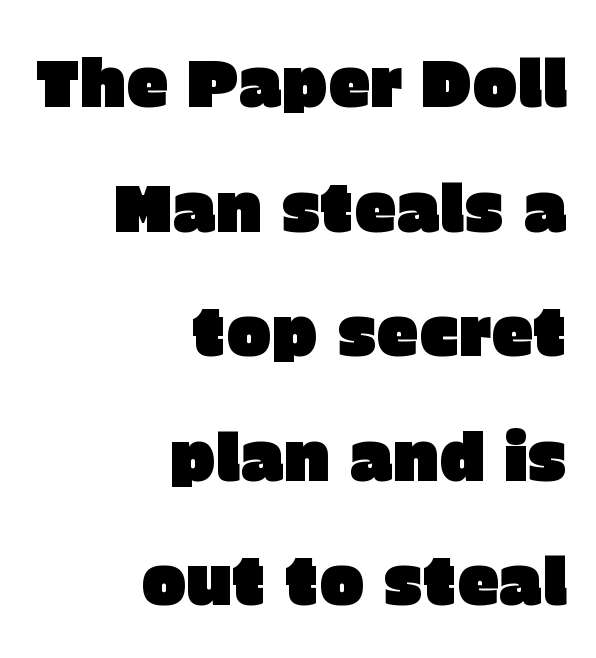
These lines are rendered in a variable-pitch font. The ragged edge is on the left, which tells us the setting is flush right. Nobody drew a line under any word here. This sample uses plain, unmodified letter spacing. This is the regular roman posture of the typeface.
